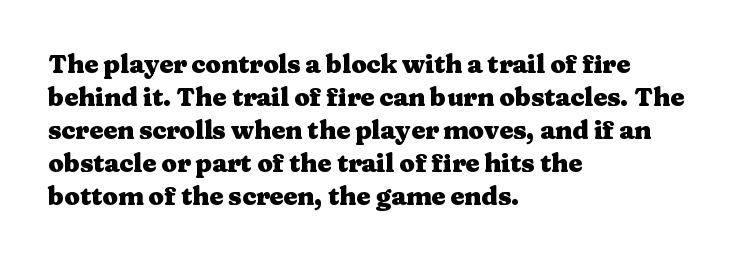
A full-strength bold gives these letters their thick strokes. The gaps between neighbouring characters are ordinary and unremarkable. The lines sit at an ordinary, default distance from one another. Descender tails drop into unmarked territory.
